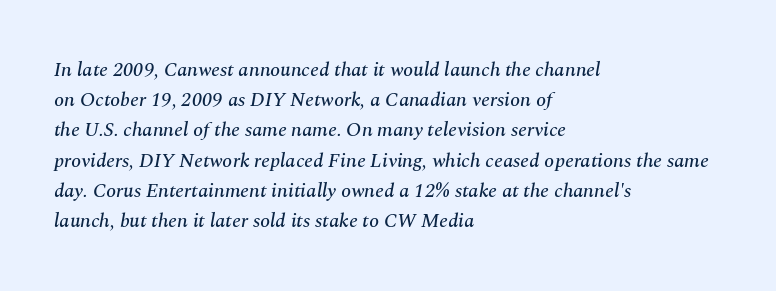
Horizontal alignment here is leftward, the default for most running prose. Students, note that the glyphs here touch the page at normal intervals. Quick note: underline off. The glyphs look as if they've been sheared to an angle.
